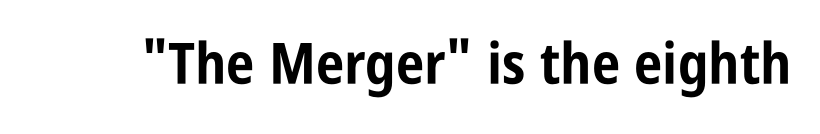
{"serif": "no", "italic": "no", "bold": "yes", "weight": "bold", "width": "condensed", "stroke_contrast": "low", "x_height": "large", "monospaced": "no", "underline": "no", "letter_spacing": "normal", "letter_spacing_em": 0.0, "glyph_px": 57}
